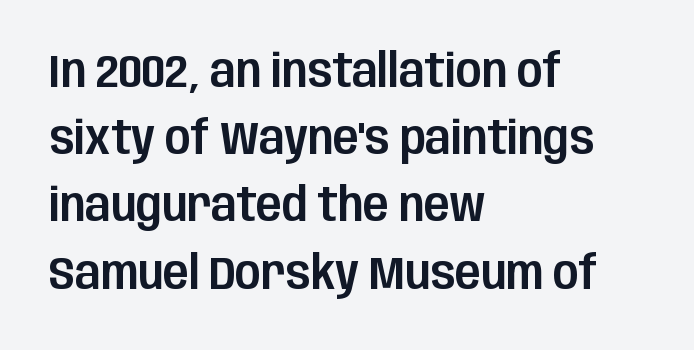
{"serif": "no", "italic": "no", "width": "condensed", "stroke_contrast": "low", "x_height": "large", "monospaced": "no", "underline": "no", "align": "left", "line_spacing": "normal", "line_spacing_ratio": 1.43, "letter_spacing": "normal", "letter_spacing_em": 0.0, "glyph_px": 47}
